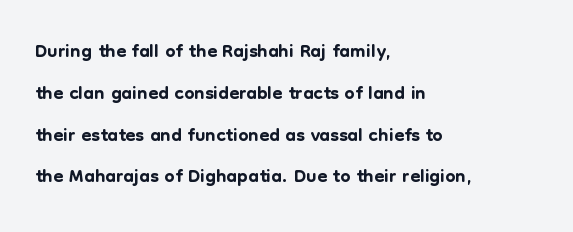
{"serif": "no", "italic": "no", "width": "normal", "stroke_contrast": "low", "x_height": "medium", "monospaced": "no", "underline": "no", "align": "left", "line_spacing": "normal", "line_spacing_ratio": 1.44, "letter_spacing": "normal", "letter_spacing_em": 0.0, "glyph_px": 29}
